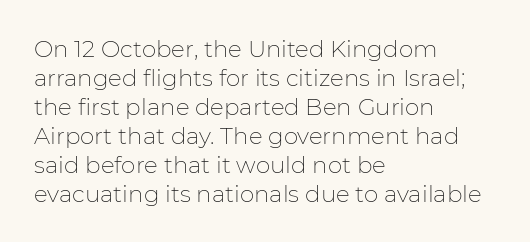
The image shows 23 px text type, upright; set left-aligned, normal line spacing (1.26x), normal letter spacing, not underlined.
